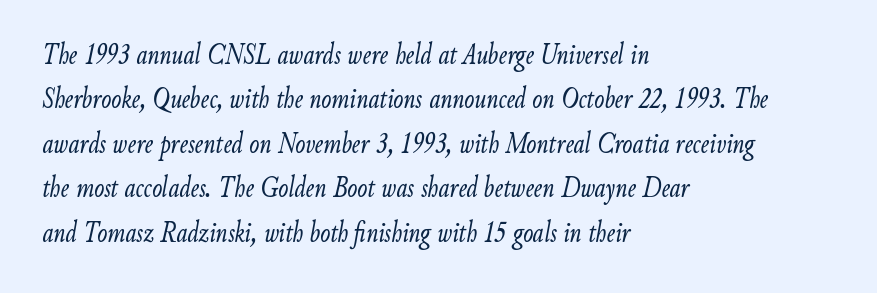
This sample has the flowing, uneven cadence of proportional lettering. Plain, unruled lines of type. Ink coverage per letter is moderate at most. It's the slanting kind of type.
